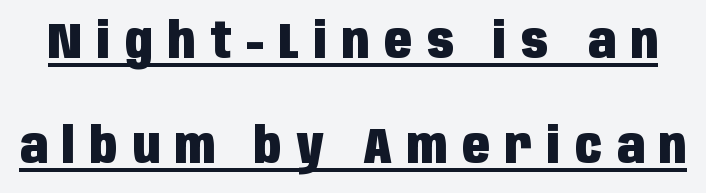
The image shows 50 px heavy, condensed sans-serif type, upright; set loose line spacing (2.1x), unusually wide letter spacing (+0.3 em), underlined; low stroke contrast and a large x-height.
